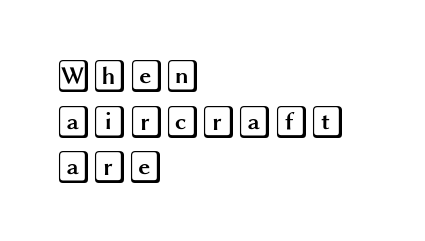
Q: Is the text italic (slanted)? A: No, it is upright.
Q: Is the text underlined? A: No.
Q: How is the paragraph aligned? A: Left-aligned.
Q: Is the spacing between letters normal or unusually wide? A: Normal.
Q: Is the spacing between lines tight, normal or loose? A: Normal.
Q: Width (condensed, normal, or wide)? A: Wide.
Q: x-height? A: Large.
